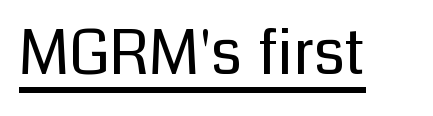
{"serif": "no", "italic": "no", "bold": "no", "weight": "regular", "width": "normal", "stroke_contrast": "low", "x_height": "medium", "monospaced": "no", "underline": "yes", "letter_spacing": "normal", "letter_spacing_em": 0.0, "glyph_px": 61}
